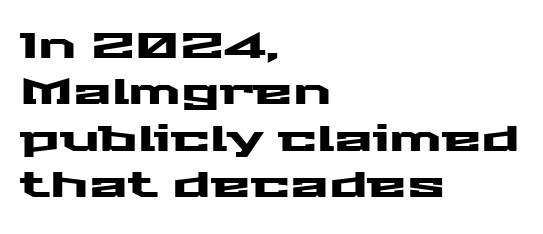
Q: Is the text italic (slanted)? A: No, it is upright.
Q: Is the typeface a serif or a sans-serif typeface? A: Sans-serif.
Q: Is the text underlined? A: No.
Q: How is the paragraph aligned? A: Left-aligned.
Q: Is the spacing between letters normal or unusually wide? A: Normal.
Q: Is the spacing between lines tight, normal or loose? A: Normal.
Q: Width (condensed, normal, or wide)? A: Wide.
Q: Stroke contrast? A: Medium.
Q: x-height? A: Medium.
Q: Monospaced? A: No.
